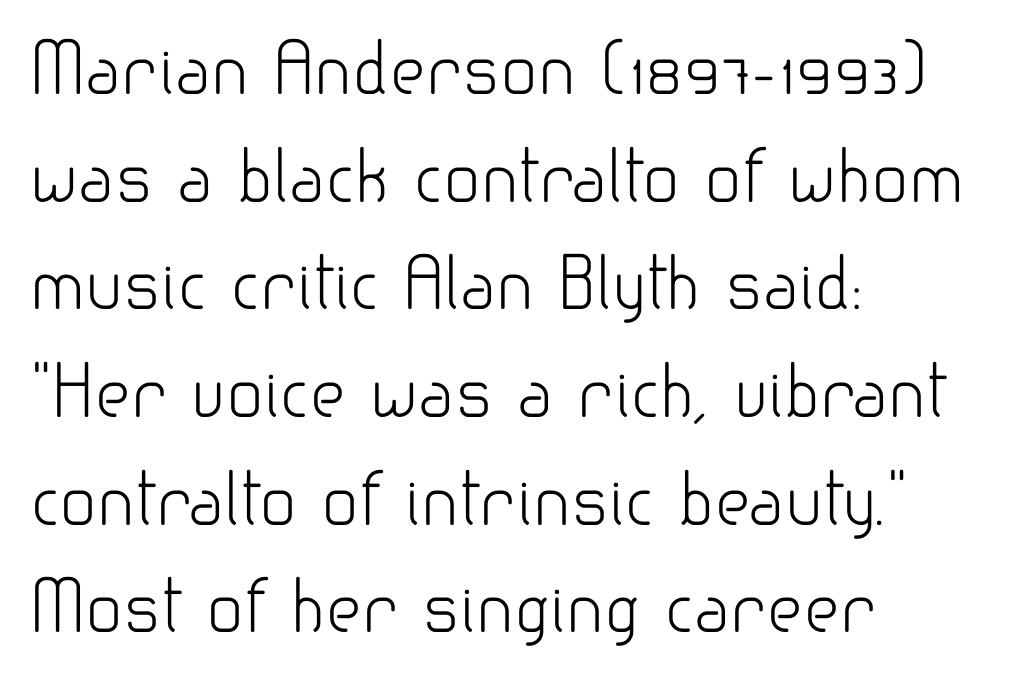
The image shows 69 px light sans-serif type, upright; set left-aligned, normal line spacing (1.56x), normal letter spacing, not underlined; low stroke contrast and a small x-height.
